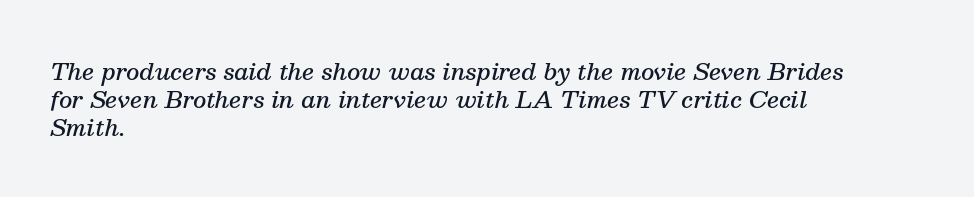
Q: Is the text bold? A: Semi-bold.
Q: Is the text italic (slanted)? A: Yes, it leans right by about 13 degrees.
Q: Is the text underlined? A: No.
Q: How is the paragraph aligned? A: Left-aligned.
Q: Is the spacing between letters normal or unusually wide? A: Normal.
